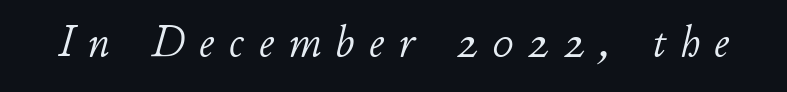
Q: Is the text bold? A: No.
Q: Is the text italic (slanted)? A: Yes, it leans right by about 11 degrees.
Q: Is the text underlined? A: No.
Q: Is the spacing between letters normal or unusually wide? A: Unusually wide.
Q: Width (condensed, normal, or wide)? A: Normal.
Q: Stroke contrast? A: Low.
Q: x-height? A: Small.
Q: Monospaced? A: No.
